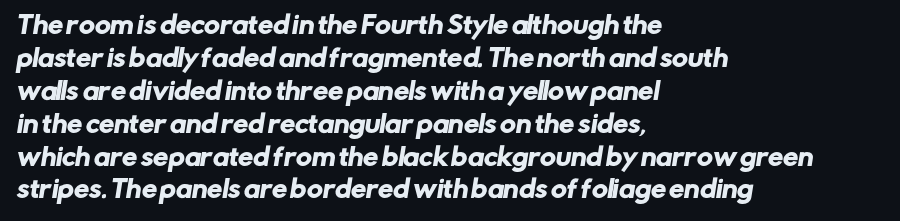
Honestly, there is no underline to notice here at all. The lines in this sample share a left origin and differ only in where they stop. The passage shown has conventional tracking throughout. Interline gaps are of average width in this sample.
